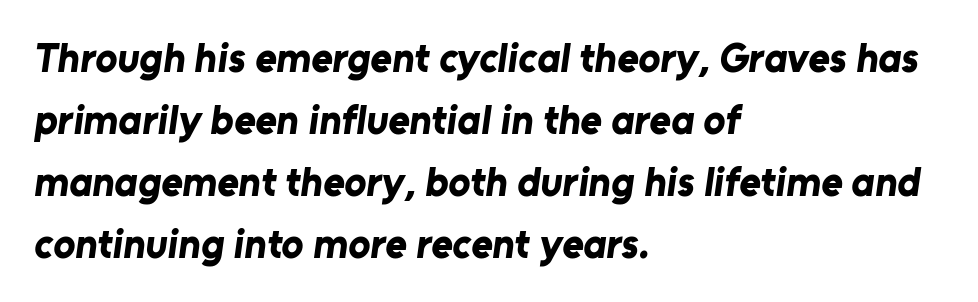
{"serif": "no", "bold": "yes", "weight": "bold", "width": "normal", "stroke_contrast": "low", "x_height": "medium", "monospaced": "no", "underline": "no", "align": "left", "line_spacing": "normal", "line_spacing_ratio": 1.51, "letter_spacing": "normal", "letter_spacing_em": 0.0, "glyph_px": 41}
